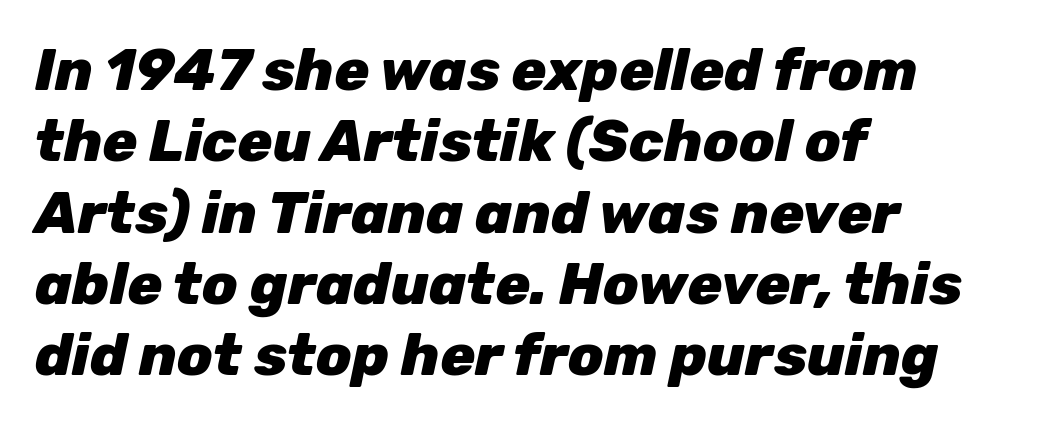
Q: Is the text bold? A: Yes.
Q: Is the text italic (slanted)? A: Yes, it leans right by about 12 degrees.
Q: Is the text underlined? A: No.
Q: How is the paragraph aligned? A: Left-aligned.
Q: Is the spacing between letters normal or unusually wide? A: Normal.
Q: Width (condensed, normal, or wide)? A: Normal.
Q: Stroke contrast? A: Low.
Q: x-height? A: Medium.
Q: Monospaced? A: No.
